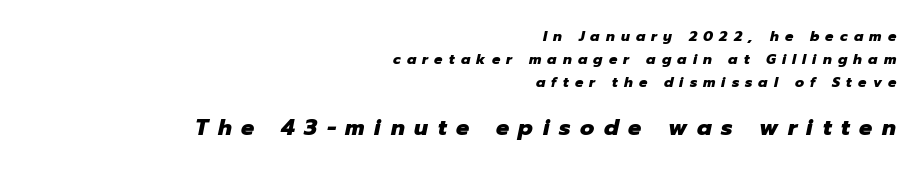
Q: Is the text bold? A: Yes.
Q: Is the text italic (slanted)? A: Yes, it leans right by about 12 degrees.
Q: Is the text underlined? A: No.
Q: How is the paragraph aligned? A: Right-aligned.
Q: Is the spacing between letters normal or unusually wide? A: Unusually wide.
Q: Is the spacing between lines tight, normal or loose? A: Normal.
Q: Which block of text is set in a larger size, the first (top) or the second (bottom)? A: The second (bottom) one.
